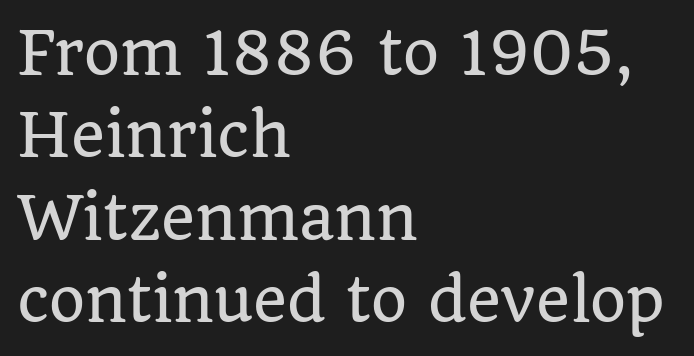
Reading down the block, your eye returns to a fixed left position each line. Is this a fixed-width face? No — the glyphs have proportional, varying widths. This is roman type, the default non-slanted kind. The glyphs in this specimen are seriffed. Words float on clear page, feet unadorned.
